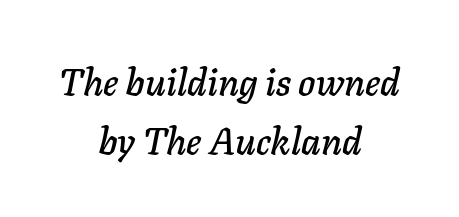
The lines sit at an ordinary, default distance from one another. Nobody touched the tracking dial on this one. Note the varied advance widths — an 'i' is clearly narrower than an 'm'. Slant detected: the letters are inclined. Rule under the text: the space is simply empty. Which margin do the lines hug? Neither — every line sits in the middle.
